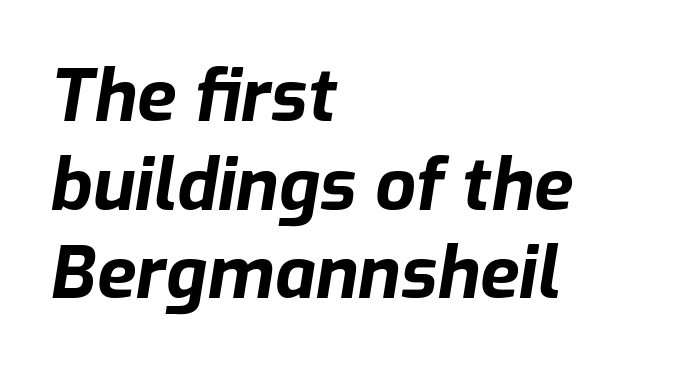
Q: Is the text bold? A: Yes.
Q: Is the text italic (slanted)? A: Yes, it leans right by about 9 degrees.
Q: Is the text underlined? A: No.
Q: How is the paragraph aligned? A: Left-aligned.
Q: Is the spacing between letters normal or unusually wide? A: Normal.
Q: Width (condensed, normal, or wide)? A: Normal.
Q: Stroke contrast? A: Low.
Q: x-height? A: Medium.
Q: Monospaced? A: No.
